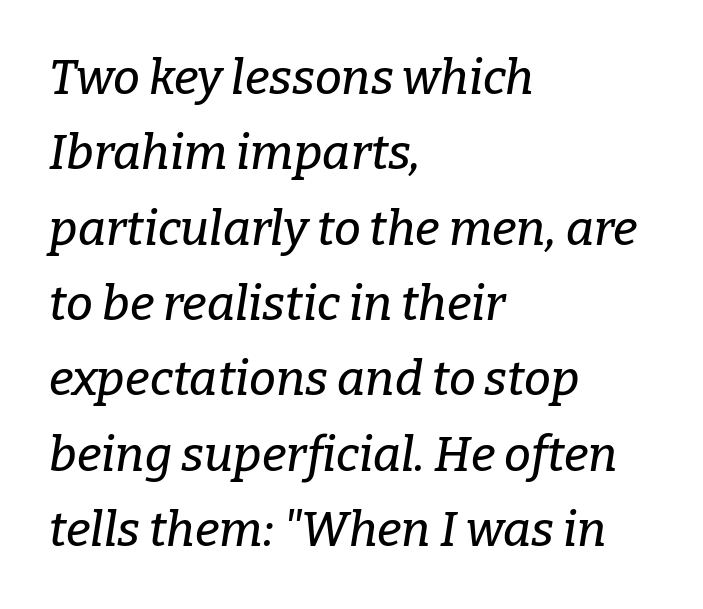
{"serif": "yes", "italic": "yes", "lean": "right", "slant_degrees": 9, "width": "normal", "stroke_contrast": "low", "x_height": "medium", "monospaced": "no", "underline": "no", "align": "left", "line_spacing": "normal", "line_spacing_ratio": 1.57, "letter_spacing": "normal", "letter_spacing_em": 0.0, "glyph_px": 48}
